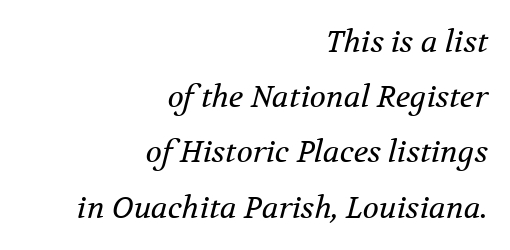
Q: Is the text bold? A: No.
Q: Is the text italic (slanted)? A: Yes, it leans right by about 12 degrees.
Q: Is the typeface a serif or a sans-serif typeface? A: Serif.
Q: Is the text underlined? A: No.
Q: How is the paragraph aligned? A: Right-aligned.
Q: Is the spacing between letters normal or unusually wide? A: Normal.
Q: Width (condensed, normal, or wide)? A: Normal.
Q: Stroke contrast? A: Medium.
Q: x-height? A: Medium.
Q: Monospaced? A: No.
